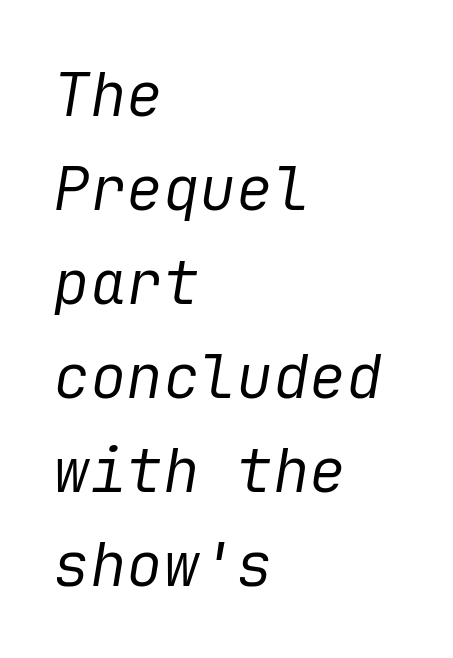
{"italic": "yes", "lean": "right", "slant_degrees": 9, "bold": "no", "weight": "regular", "width": "normal", "stroke_contrast": "low", "x_height": "medium", "underline": "no", "align": "left", "line_spacing": "normal", "line_spacing_ratio": 1.54, "letter_spacing": "normal", "letter_spacing_em": 0.0, "glyph_px": 61}
